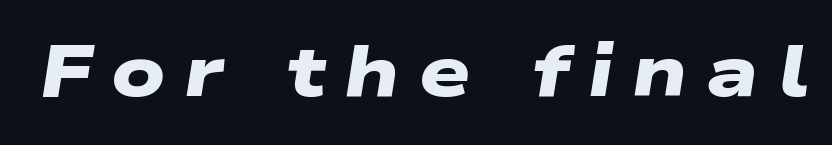
{"serif": "no", "bold": "yes", "weight": "heavy", "width": "wide", "stroke_contrast": "low", "x_height": "medium", "monospaced": "no", "underline": "no", "letter_spacing": "wide", "letter_spacing_em": 0.26, "glyph_px": 72}
